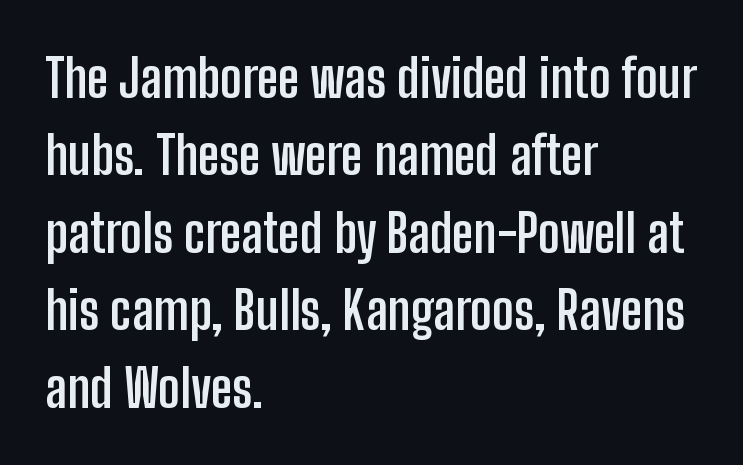
The image shows 53 px semibold, condensed sans-serif type, upright; set left-aligned, normal line spacing (1.46x), normal letter spacing, not underlined; low stroke contrast and a medium x-height.
